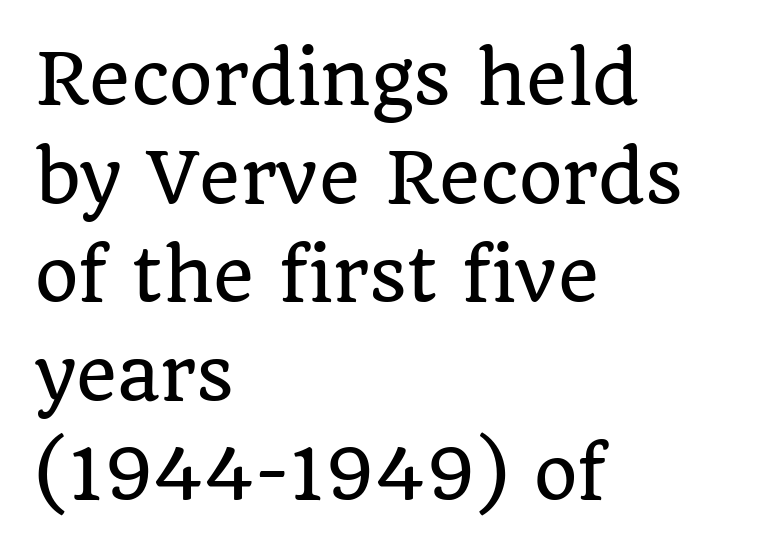
The image shows 70 px serif type, upright; set left-aligned, normal line spacing (1.41x), normal letter spacing, not underlined; low stroke contrast and a large x-height.
